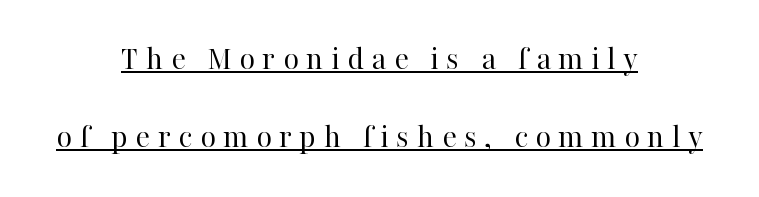
These lines are centered, leaving both edges ragged. Descenders here cross a horizontal rule under the line. Loose tracking; the words dissolve into strings of separated letters. In terms of letterform style, serifs are clearly present.
